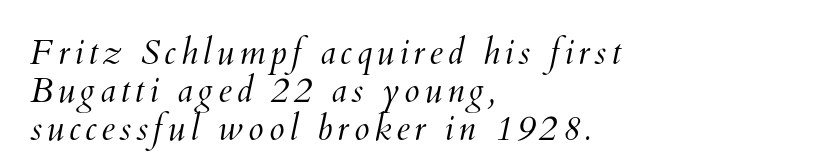
The specimen omits any rule beneath the text block's lines. A typesetter would call this proportional, since set widths differ per character. Successive baselines arrive quickly, one right under another. The paragraph shown leans on its left margin.
